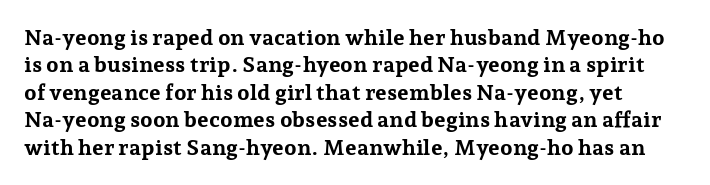
The image shows 22 px bold type, upright; set normal line spacing (1.25x), normal letter spacing, not underlined.
